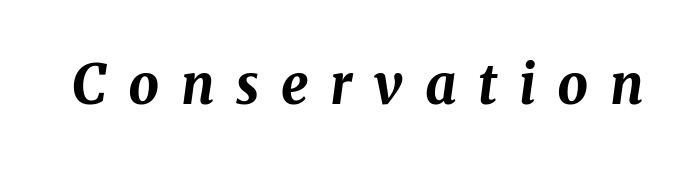
{"italic": "yes", "lean": "right", "slant_degrees": 8, "bold": "yes", "weight": "bold", "width": "normal", "stroke_contrast": "medium", "x_height": "medium", "monospaced": "no", "underline": "no", "letter_spacing": "wide", "letter_spacing_em": 0.4, "glyph_px": 54}
